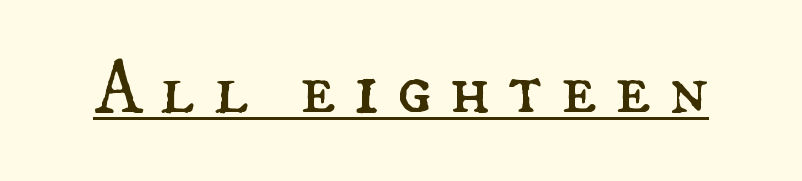
The image shows 75 px regular-weight type, upright; set unusually wide letter spacing (+0.24 em), underlined; medium stroke contrast and a small x-height.
